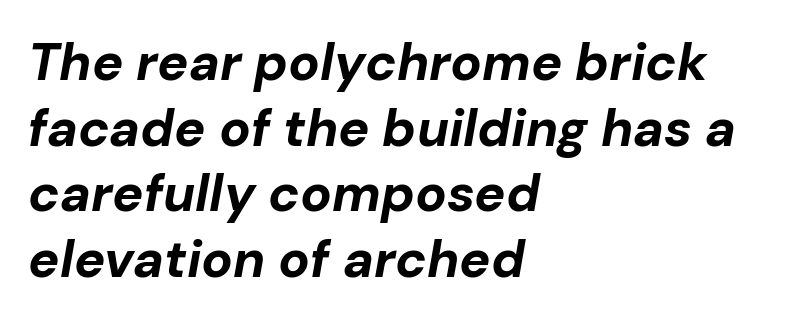
{"italic": "yes", "lean": "right", "slant_degrees": 10, "bold": "yes", "weight": "bold", "width": "normal", "stroke_contrast": "low", "x_height": "medium", "monospaced": "no", "underline": "no", "align": "left", "line_spacing": "normal", "line_spacing_ratio": 1.26, "letter_spacing": "normal", "letter_spacing_em": 0.0, "glyph_px": 52}
